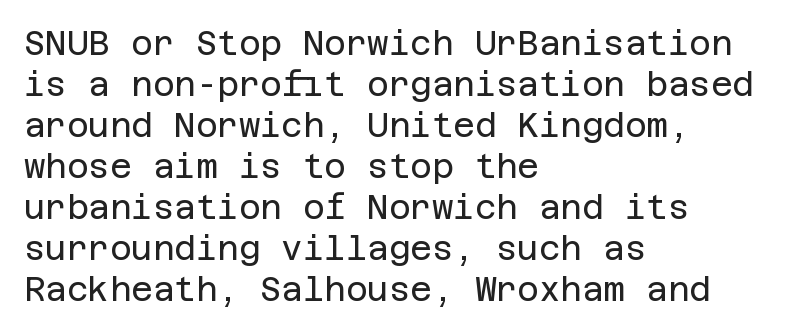
Ordinary non-slanted type is in use. Is this a sans? Yes — the strokes have no serifs. Nobody touched the tracking dial on this one. Weight: regular or lighter. The zone under the glyphs is completely vacant. Every row of glyphs begins at an identical x-position on the left.
